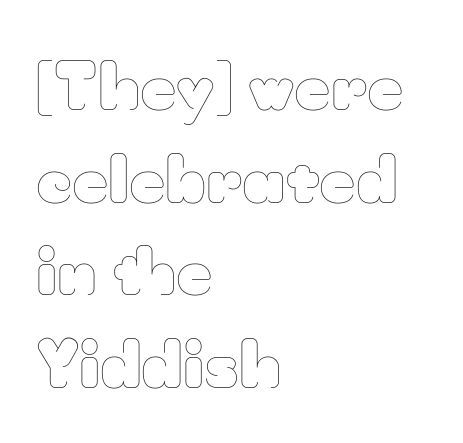
Bare-footed words on every line. All the whitespace from short lines collects on the right. The vertical gap from one line to the next is medium. Spacing verdict: proportional, widths tailored to each character.
